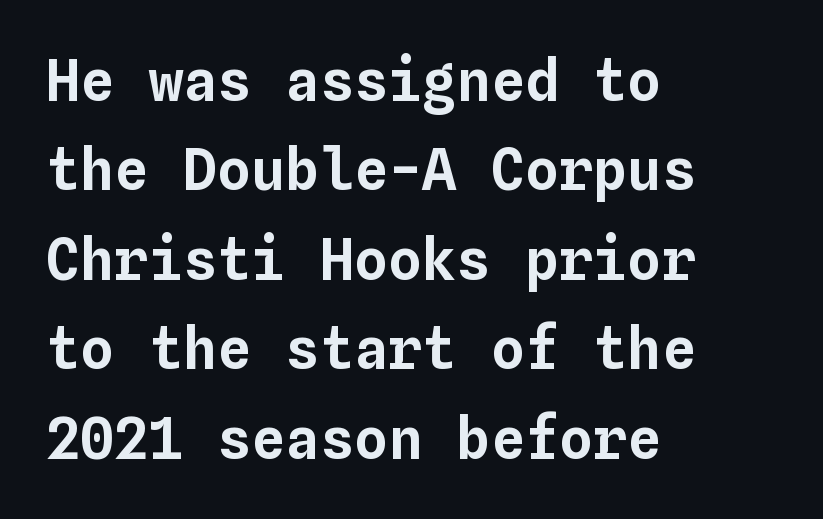
Alignment: flush left. Spacing verdict: monospaced, one width for all characters. The designer left line spacing at the default. Observe the ordinary spacing: letters are neighbours, not strangers. This is roman type, the default non-slanted kind.
